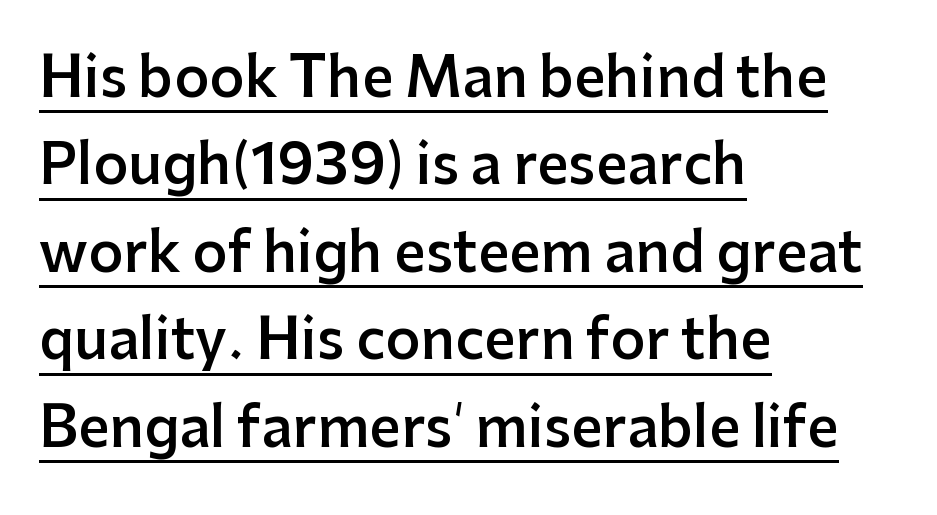
{"serif": "no", "italic": "no", "bold": "semi", "weight": "semibold", "width": "normal", "stroke_contrast": "low", "x_height": "medium", "monospaced": "no", "underline": "yes", "align": "left", "line_spacing": "normal", "line_spacing_ratio": 1.59, "letter_spacing": "normal", "letter_spacing_em": 0.0, "glyph_px": 55}
